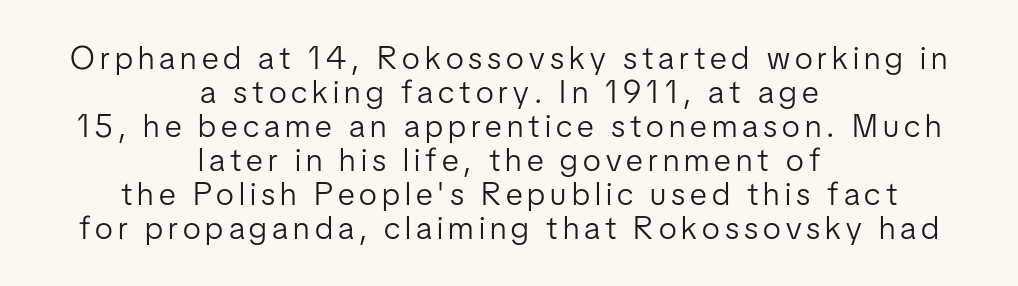
{"serif": "no", "italic": "no", "bold": "no", "weight": "light", "width": "condensed", "stroke_contrast": "low", "x_height": "medium", "monospaced": "no", "underline": "no", "align": "center", "line_spacing": "tight", "line_spacing_ratio": 1.06, "glyph_px": 32}
